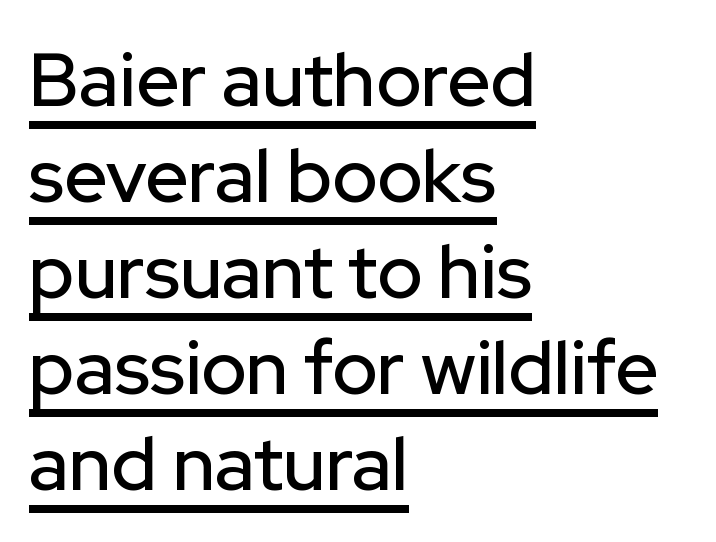
Q: Is the text italic (slanted)? A: No, it is upright.
Q: Is the typeface a serif or a sans-serif typeface? A: Sans-serif.
Q: Is the text underlined? A: Yes.
Q: How is the paragraph aligned? A: Left-aligned.
Q: Is the spacing between letters normal or unusually wide? A: Normal.
Q: Is the spacing between lines tight, normal or loose? A: Normal.
Q: Width (condensed, normal, or wide)? A: Normal.
Q: Stroke contrast? A: Low.
Q: x-height? A: Medium.
Q: Monospaced? A: No.
